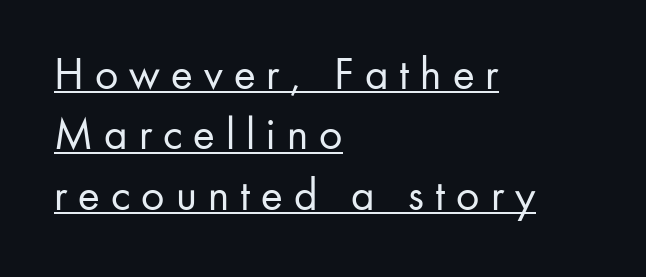
These lines sit exactly where default settings would place them. Decoration check: the copy is underlined. Character widths vary here, with narrow letters taking less room than wide ones. Serif or sans? Sans — the stroke terminals are bare.
